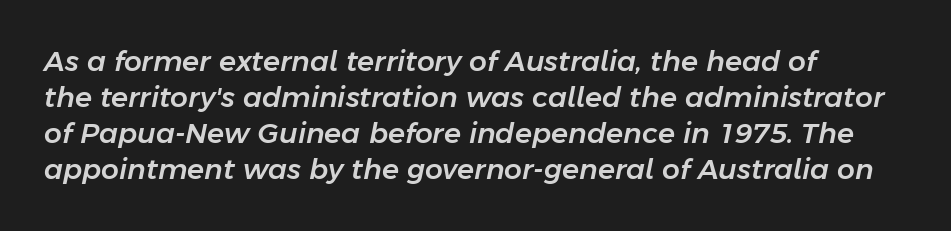
Is the block centered? No — it sits flush against the left margin. Compared with typical paragraphs, the rows here are spaced about the same. You could not count columns in this text — the font is proportionally spaced. Notice how the stems are inclined rather than vertical — that's the hallmark of italics. The gap between lines stays unmarked. The rendering keeps characters at their native spacing.
